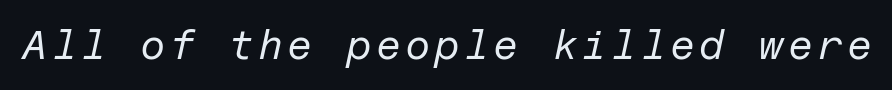
{"italic": "yes", "lean": "right", "slant_degrees": 12, "bold": "no", "weight": "regular", "width": "normal", "stroke_contrast": "low", "x_height": "medium", "underline": "no", "glyph_px": 41}
